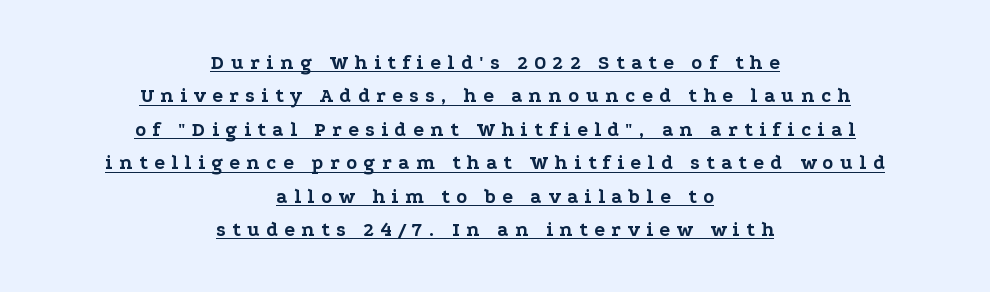
{"italic": "no", "bold": "yes", "underline": "yes", "align": "center", "line_spacing": "normal", "line_spacing_ratio": 1.67, "letter_spacing": "wide", "letter_spacing_em": 0.32, "glyph_px": 20}
